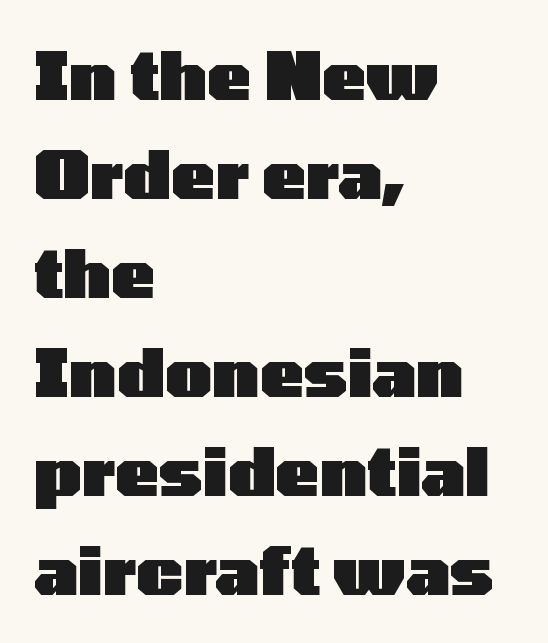
The image shows 66 px heavy, wide sans-serif type, upright; set left-aligned, normal line spacing (1.5x), normal letter spacing, not underlined; low stroke contrast and a medium x-height.
